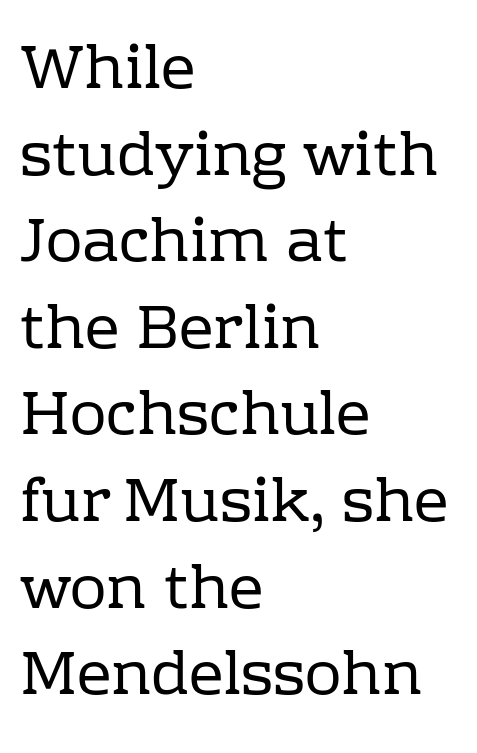
The image shows 61 px regular-weight serif type, upright; set left-aligned, normal line spacing (1.42x), normal letter spacing, not underlined; low stroke contrast and a medium x-height.
